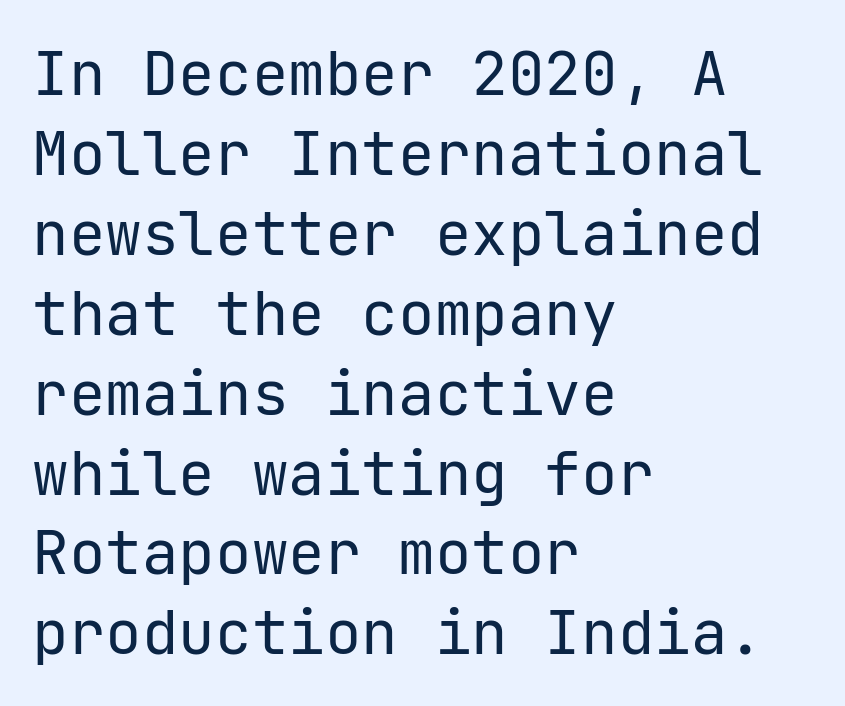
The image shows 61 px regular-weight sans-serif type, upright; set left-aligned, normal line spacing (1.31x), normal letter spacing, not underlined; low stroke contrast and a medium x-height.
